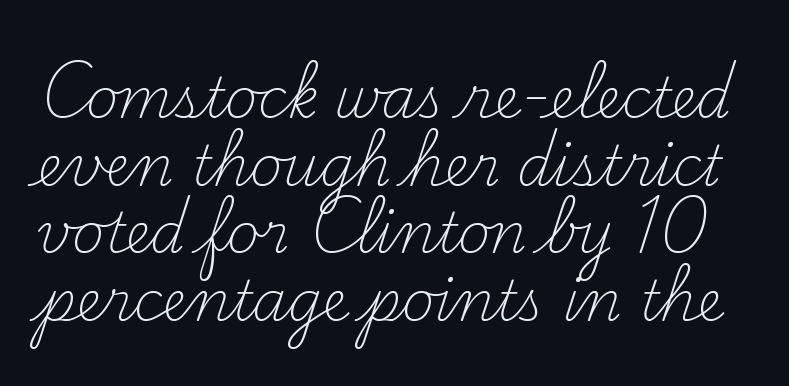
{"bold": "no", "weight": "light", "width": "normal", "stroke_contrast": "medium", "x_height": "small", "monospaced": "no", "underline": "no", "line_spacing_ratio": 1.23, "letter_spacing": "normal", "letter_spacing_em": 0.0, "glyph_px": 55}
